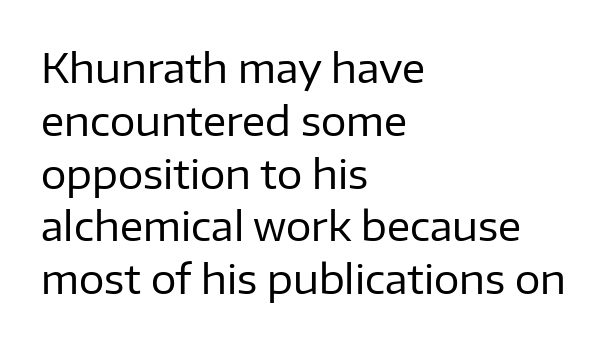
Q: Is the text bold? A: No.
Q: Is the text italic (slanted)? A: No, it is upright.
Q: Is the typeface a serif or a sans-serif typeface? A: Sans-serif.
Q: Is the text underlined? A: No.
Q: How is the paragraph aligned? A: Left-aligned.
Q: Is the spacing between letters normal or unusually wide? A: Normal.
Q: Is the spacing between lines tight, normal or loose? A: Normal.
Q: Width (condensed, normal, or wide)? A: Normal.
Q: Stroke contrast? A: Low.
Q: x-height? A: Medium.
Q: Monospaced? A: No.
